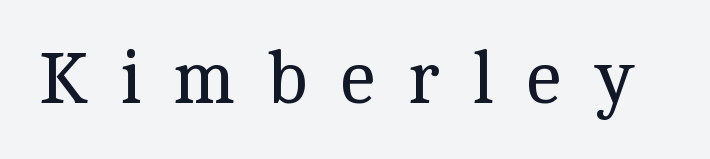
Q: Is the text bold? A: No.
Q: Is the text italic (slanted)? A: No, it is upright.
Q: Is the typeface a serif or a sans-serif typeface? A: Serif.
Q: Is the text underlined? A: No.
Q: Is the spacing between letters normal or unusually wide? A: Unusually wide.
Q: Width (condensed, normal, or wide)? A: Normal.
Q: x-height? A: Medium.
Q: Monospaced? A: No.
